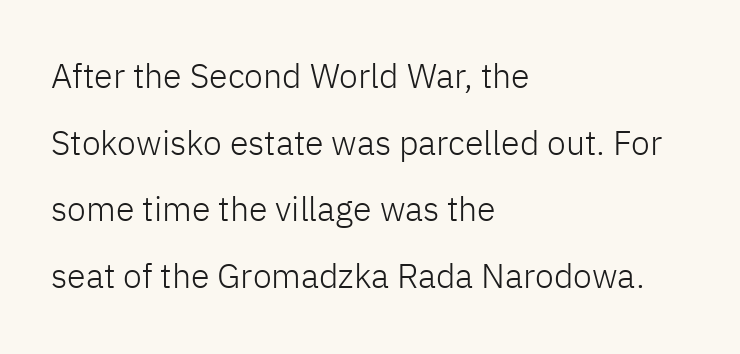
{"serif": "no", "italic": "no", "bold": "no", "weight": "light", "width": "normal", "stroke_contrast": "low", "x_height": "medium", "monospaced": "no", "underline": "no", "align": "left", "line_spacing": "loose", "line_spacing_ratio": 1.96, "letter_spacing": "normal", "letter_spacing_em": 0.0, "glyph_px": 34}
